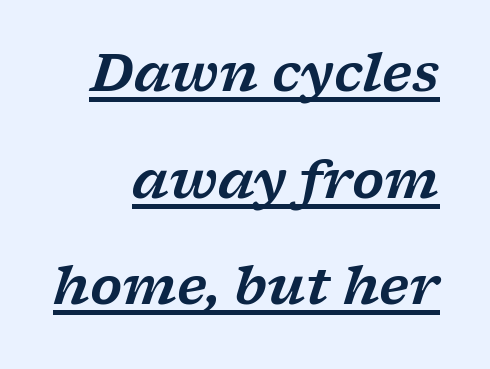
Q: Is the text italic (slanted)? A: Yes, it leans right by about 17 degrees.
Q: Is the typeface a serif or a sans-serif typeface? A: Serif.
Q: Is the text underlined? A: Yes.
Q: How is the paragraph aligned? A: Right-aligned.
Q: Is the spacing between letters normal or unusually wide? A: Normal.
Q: Is the spacing between lines tight, normal or loose? A: Loose.
Q: Width (condensed, normal, or wide)? A: Wide.
Q: Stroke contrast? A: Low.
Q: x-height? A: Medium.
Q: Monospaced? A: No.
